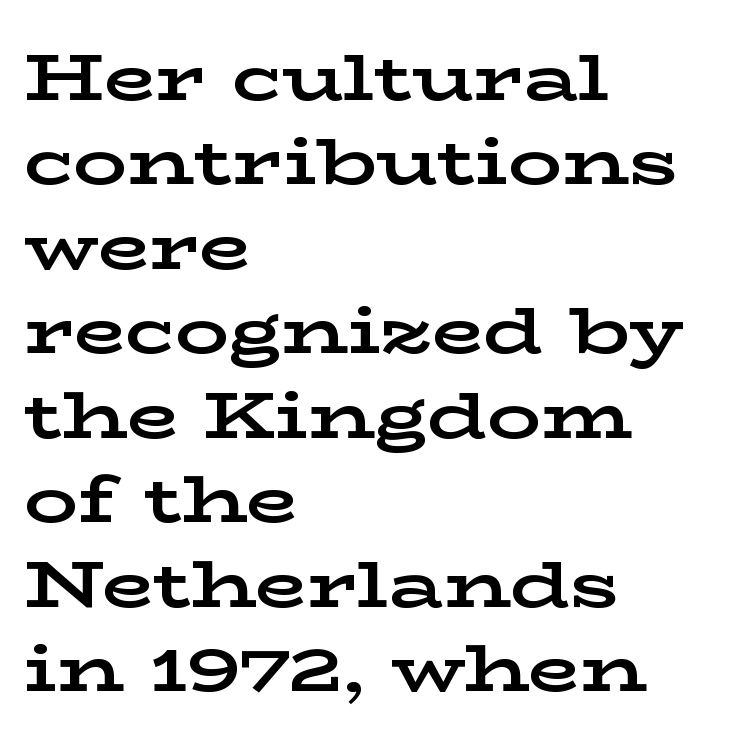
The compositor pushed each line to the left boundary. Honestly, the letter spacing is just normal — you wouldn't notice it. A typesetter would call this proportional, since set widths differ per character. Chunky letters — that's bold for sure. The passage shown is not underscored anywhere. The letters stand straight up with perfectly vertical stems.
